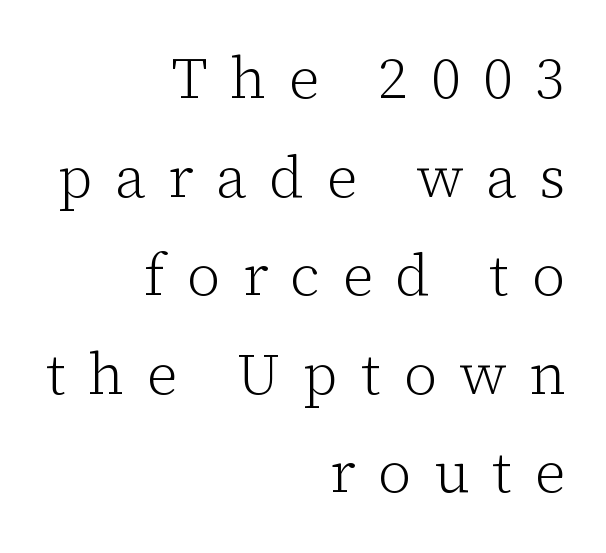
Q: Is the text bold? A: No.
Q: Is the text italic (slanted)? A: No, it is upright.
Q: Is the typeface a serif or a sans-serif typeface? A: Serif.
Q: Is the text underlined? A: No.
Q: How is the paragraph aligned? A: Right-aligned.
Q: Is the spacing between letters normal or unusually wide? A: Unusually wide.
Q: Is the spacing between lines tight, normal or loose? A: Normal.
Q: Width (condensed, normal, or wide)? A: Normal.
Q: Stroke contrast? A: Low.
Q: x-height? A: Medium.
Q: Monospaced? A: No.
